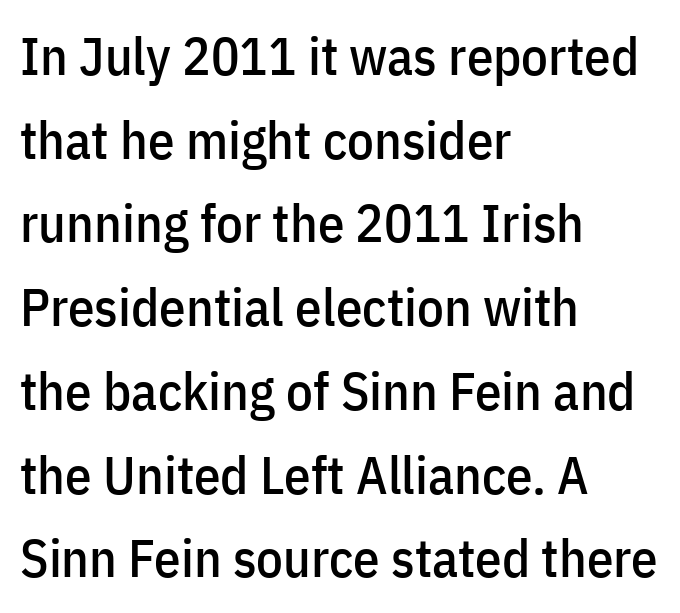
Q: Is the text italic (slanted)? A: No, it is upright.
Q: Is the typeface a serif or a sans-serif typeface? A: Sans-serif.
Q: Is the text underlined? A: No.
Q: How is the paragraph aligned? A: Left-aligned.
Q: Is the spacing between letters normal or unusually wide? A: Normal.
Q: Is the spacing between lines tight, normal or loose? A: Normal.
Q: Width (condensed, normal, or wide)? A: Condensed.
Q: Stroke contrast? A: Low.
Q: x-height? A: Medium.
Q: Monospaced? A: No.
